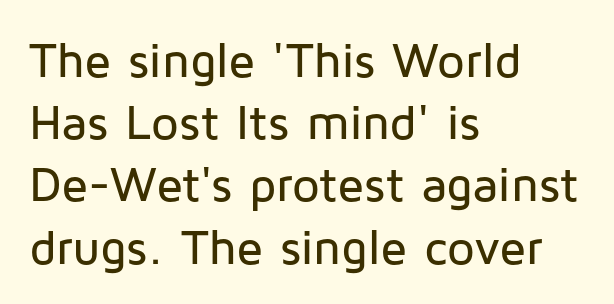
The image shows 49 px sans-serif type, upright; set left-aligned, normal line spacing (1.27x), normal letter spacing, not underlined; low stroke contrast and a medium x-height.
